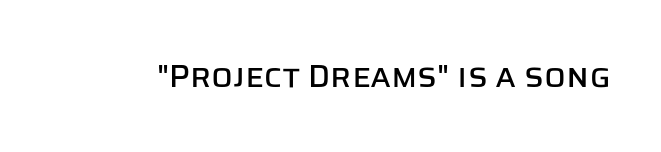
{"serif": "no", "italic": "no", "width": "normal", "stroke_contrast": "low", "x_height": "large", "monospaced": "no", "underline": "no", "letter_spacing": "normal", "letter_spacing_em": 0.0, "glyph_px": 32}
